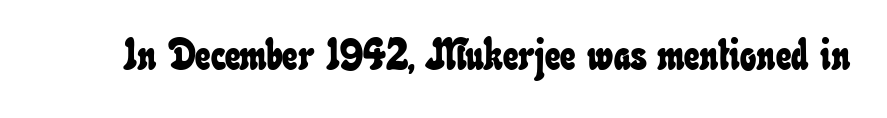
Q: Is the text underlined? A: No.
Q: Is the spacing between letters normal or unusually wide? A: Normal.
Q: Width (condensed, normal, or wide)? A: Condensed.
Q: Stroke contrast? A: Low.
Q: x-height? A: Small.
Q: Monospaced? A: No.
